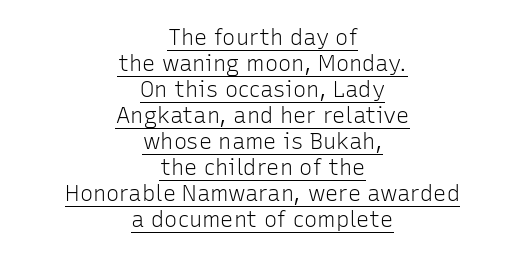
Q: Is the text bold? A: No.
Q: Is the text italic (slanted)? A: No, it is upright.
Q: Is the text underlined? A: Yes.
Q: How is the paragraph aligned? A: Centered.
Q: Is the spacing between letters normal or unusually wide? A: Normal.
